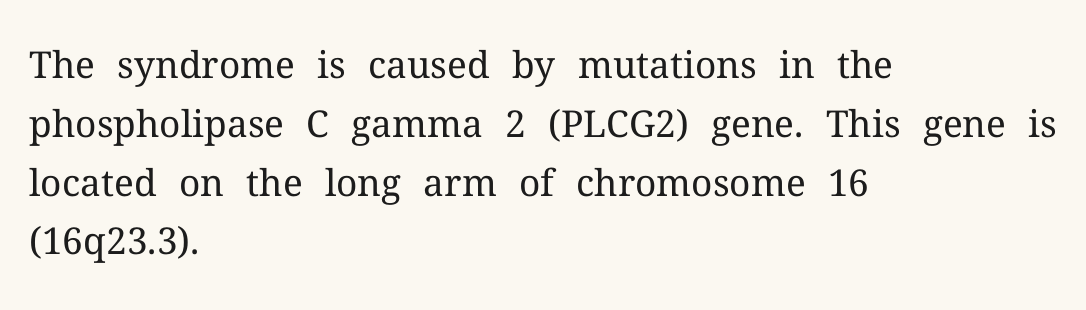
{"serif": "yes", "italic": "no", "bold": "no", "weight": "regular", "width": "normal", "stroke_contrast": "medium", "x_height": "medium", "monospaced": "no", "underline": "no", "align": "left", "line_spacing": "normal", "line_spacing_ratio": 1.59, "letter_spacing": "normal", "letter_spacing_em": 0.0, "glyph_px": 37}
